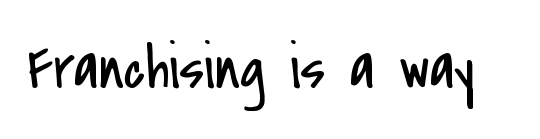
{"serif": "no", "italic": "no", "bold": "no", "weight": "regular", "width": "condensed", "stroke_contrast": "low", "x_height": "small", "monospaced": "no", "underline": "no", "letter_spacing": "normal", "letter_spacing_em": 0.0, "glyph_px": 62}
